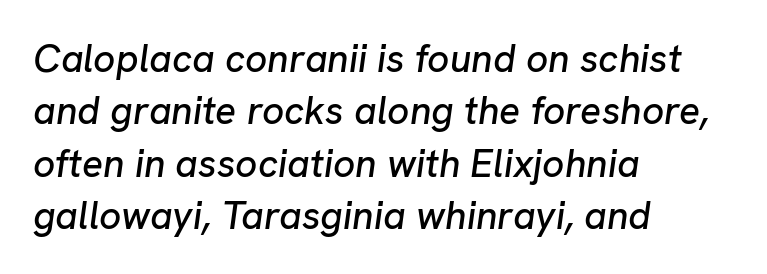
Q: Is the text italic (slanted)? A: Yes, it leans right by about 8 degrees.
Q: Is the text underlined? A: No.
Q: How is the paragraph aligned? A: Left-aligned.
Q: Is the spacing between letters normal or unusually wide? A: Normal.
Q: Is the spacing between lines tight, normal or loose? A: Normal.
Q: Width (condensed, normal, or wide)? A: Normal.
Q: Stroke contrast? A: Low.
Q: x-height? A: Medium.
Q: Monospaced? A: No.
